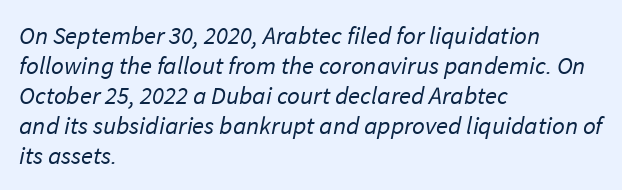
Q: Is the text bold? A: No.
Q: Is the text underlined? A: No.
Q: How is the paragraph aligned? A: Left-aligned.
Q: Is the spacing between letters normal or unusually wide? A: Normal.
